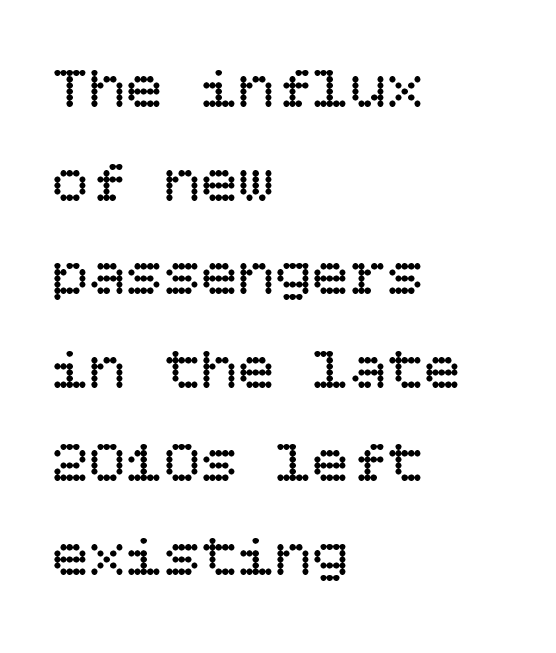
The weight tops out at a normal text grade. The block of text has a typical density, with ordinary space between rows. Glance below the letters and you will spot only blank space. Look at the tracking — it's just the regular setting, nothing added. Notice how the passage keeps a crisp vertical edge on the left only. Do the letters lean? They stand straight.
